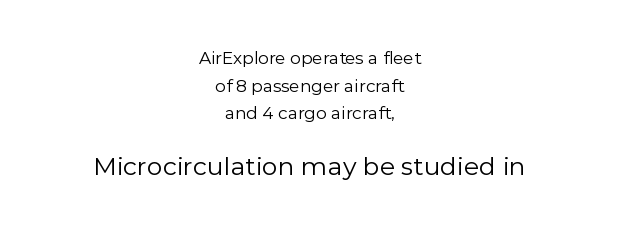
It's the straight-up-and-down kind of type. Bigger letters appear in the bottom chunk; the top chunk is reduced. Standard letterfit; no display-style spreading of the glyphs. This sample is center-justified, so both line endings float freely. The space between consecutive lines is moderate.
